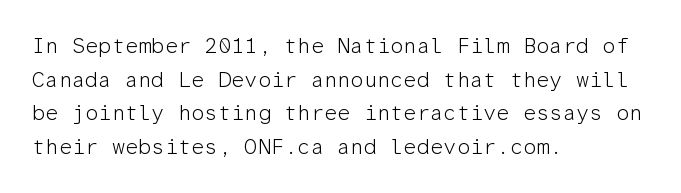
The font's upright variant was chosen for this text. Does the leading feel generous? No, just average. Letters rest on an invisible, unmarked baseline. Heft: none added — not bold. Typeset ragged right — the left edge is the straight one.
